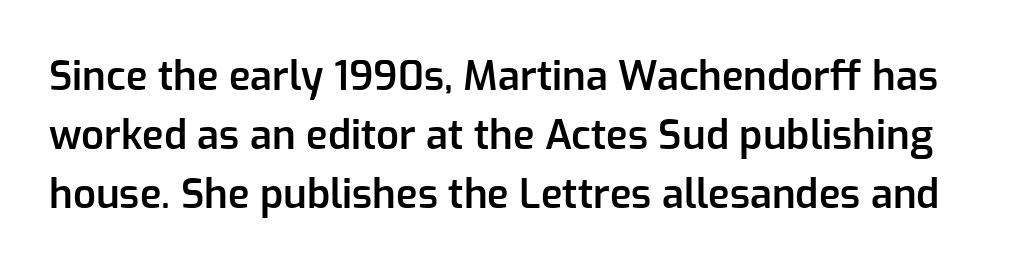
The strokes are fattened partway — semibold, not bold. Vertical strokes here are truly vertical. The strip under each line holds only bare page. The letters carry no serifs — their stems end cleanly without finishing strokes.
